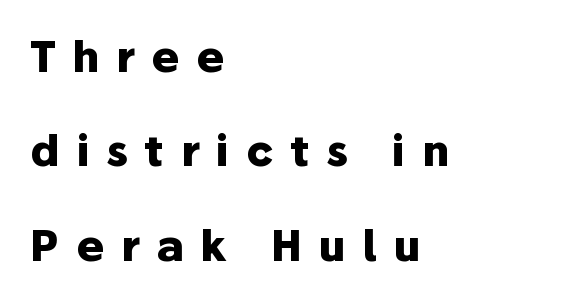
Q: Is the text bold? A: Yes.
Q: Is the text italic (slanted)? A: No, it is upright.
Q: Is the typeface a serif or a sans-serif typeface? A: Sans-serif.
Q: Is the text underlined? A: No.
Q: How is the paragraph aligned? A: Left-aligned.
Q: Is the spacing between letters normal or unusually wide? A: Unusually wide.
Q: Is the spacing between lines tight, normal or loose? A: Loose.
Q: Width (condensed, normal, or wide)? A: Normal.
Q: Stroke contrast? A: Low.
Q: x-height? A: Medium.
Q: Monospaced? A: No.
